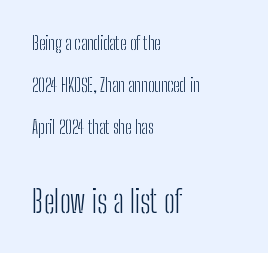
Q: Is the text bold? A: No.
Q: Is the text italic (slanted)? A: No, it is upright.
Q: Is the typeface a serif or a sans-serif typeface? A: Sans-serif.
Q: Is the text underlined? A: No.
Q: How is the paragraph aligned? A: Left-aligned.
Q: Is the spacing between letters normal or unusually wide? A: Normal.
Q: Is the spacing between lines tight, normal or loose? A: Loose.
Q: Which block of text is set in a larger size, the first (top) or the second (bottom)? A: The second (bottom) one.
Q: Width (condensed, normal, or wide)? A: Condensed.
Q: Stroke contrast? A: Low.
Q: x-height? A: Medium.
Q: Monospaced? A: No.
